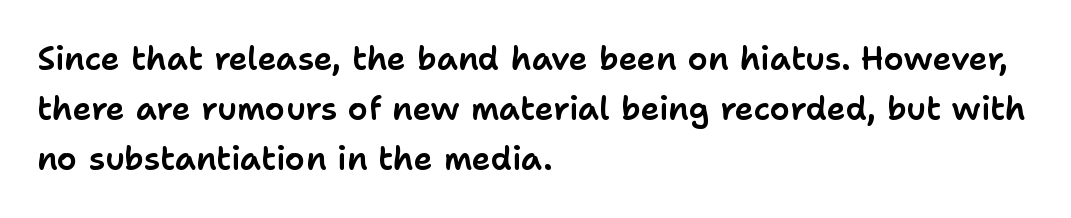
{"serif": "no", "italic": "no", "width": "normal", "stroke_contrast": "low", "x_height": "medium", "monospaced": "no", "underline": "no", "align": "left", "line_spacing": "normal", "line_spacing_ratio": 1.56, "letter_spacing": "normal", "letter_spacing_em": 0.0, "glyph_px": 32}
